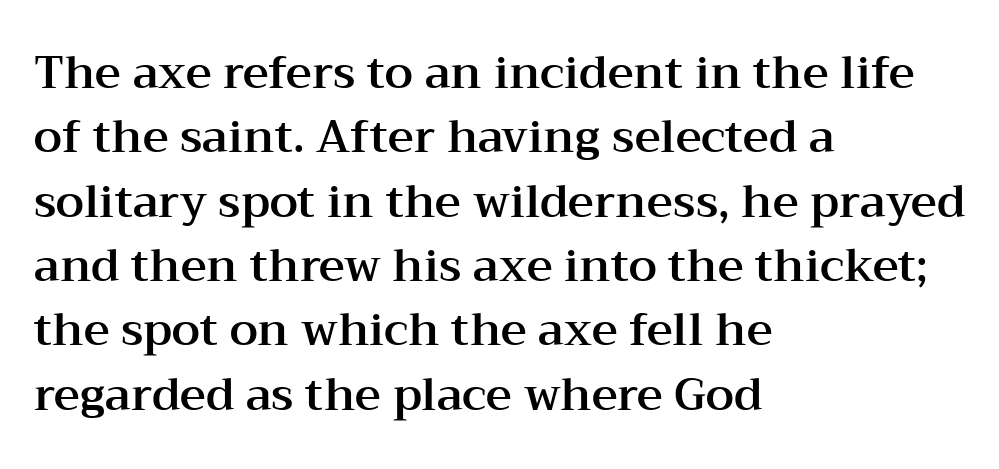
Q: Is the text italic (slanted)? A: No, it is upright.
Q: Is the typeface a serif or a sans-serif typeface? A: Serif.
Q: Is the text underlined? A: No.
Q: How is the paragraph aligned? A: Left-aligned.
Q: Is the spacing between letters normal or unusually wide? A: Normal.
Q: Is the spacing between lines tight, normal or loose? A: Normal.
Q: Width (condensed, normal, or wide)? A: Wide.
Q: Stroke contrast? A: Medium.
Q: x-height? A: Medium.
Q: Monospaced? A: No.
